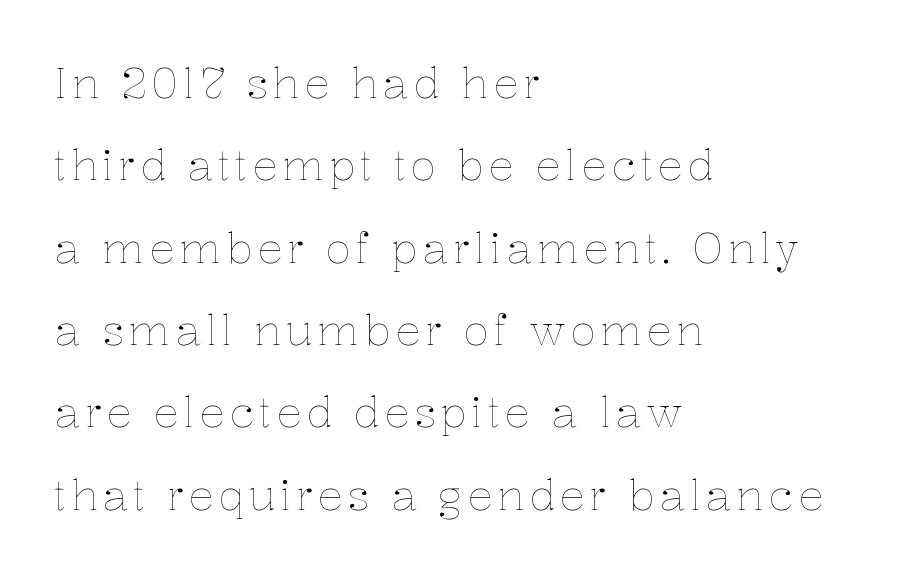
The image shows 42 px thin type, upright; set left-aligned, loose line spacing (1.96x), not underlined; low stroke contrast and a medium x-height.
